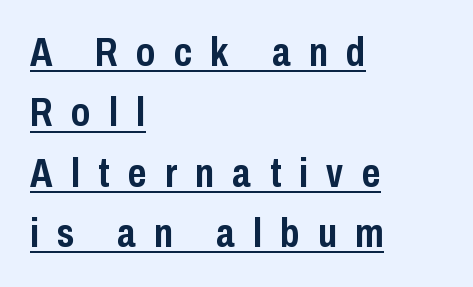
Q: Is the text bold? A: Yes.
Q: Is the text italic (slanted)? A: No, it is upright.
Q: Is the typeface a serif or a sans-serif typeface? A: Sans-serif.
Q: Is the text underlined? A: Yes.
Q: How is the paragraph aligned? A: Left-aligned.
Q: Is the spacing between letters normal or unusually wide? A: Unusually wide.
Q: Is the spacing between lines tight, normal or loose? A: Normal.
Q: Width (condensed, normal, or wide)? A: Condensed.
Q: Stroke contrast? A: Low.
Q: x-height? A: Medium.
Q: Monospaced? A: No.
